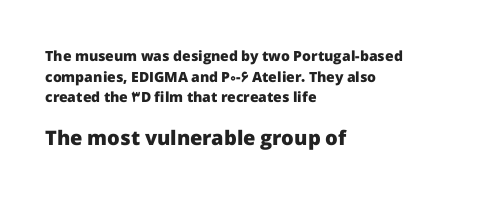
{"italic": "no", "bold": "yes", "underline": "no", "align": "left", "line_spacing": "normal", "line_spacing_ratio": 1.47, "letter_spacing": "normal", "letter_spacing_em": 0.0, "larger_block": "second", "size_ratio": 1.43, "glyph_px": 20}
